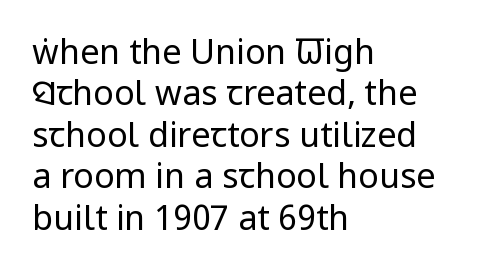
{"serif": "no", "italic": "no", "bold": "no", "weight": "regular", "width": "condensed", "stroke_contrast": "low", "x_height": "large", "monospaced": "no", "underline": "no", "align": "left", "line_spacing_ratio": 1.22, "letter_spacing": "normal", "letter_spacing_em": 0.0, "glyph_px": 34}
